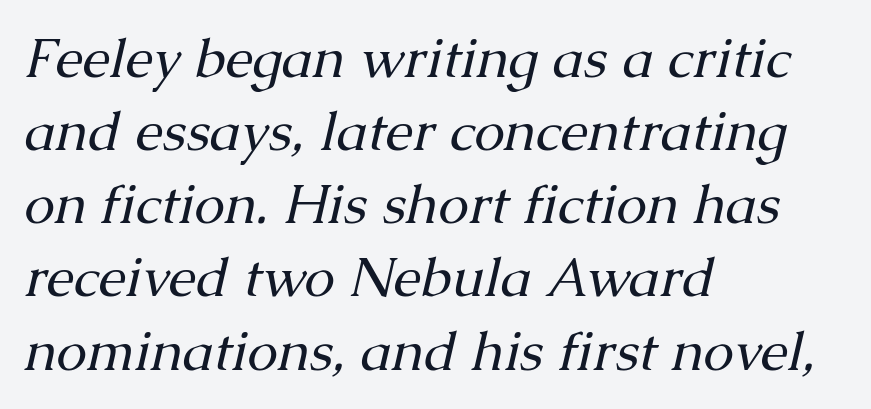
The image shows 55 px regular-weight serif type, italic (leaning right); set left-aligned, normal line spacing (1.33x), normal letter spacing, not underlined; medium stroke contrast and a medium x-height.
